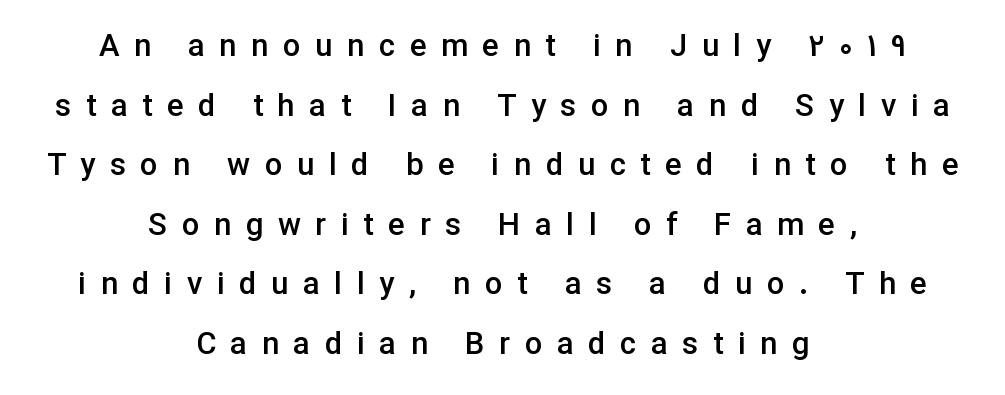
Q: Is the text bold? A: Semi-bold.
Q: Is the text italic (slanted)? A: No, it is upright.
Q: Is the typeface a serif or a sans-serif typeface? A: Sans-serif.
Q: Is the text underlined? A: No.
Q: How is the paragraph aligned? A: Centered.
Q: Is the spacing between letters normal or unusually wide? A: Unusually wide.
Q: Is the spacing between lines tight, normal or loose? A: Loose.
Q: Width (condensed, normal, or wide)? A: Normal.
Q: Stroke contrast? A: Low.
Q: x-height? A: Medium.
Q: Monospaced? A: No.
